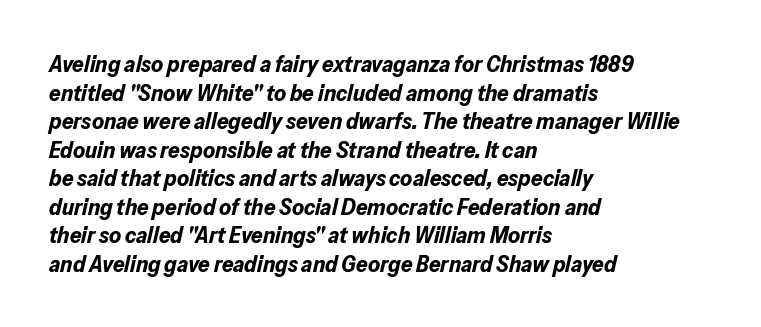
{"italic": "yes", "lean": "right", "slant_degrees": 13, "bold": "yes", "underline": "no", "align": "left", "line_spacing_ratio": 1.24, "letter_spacing": "normal", "letter_spacing_em": 0.0, "glyph_px": 23}
